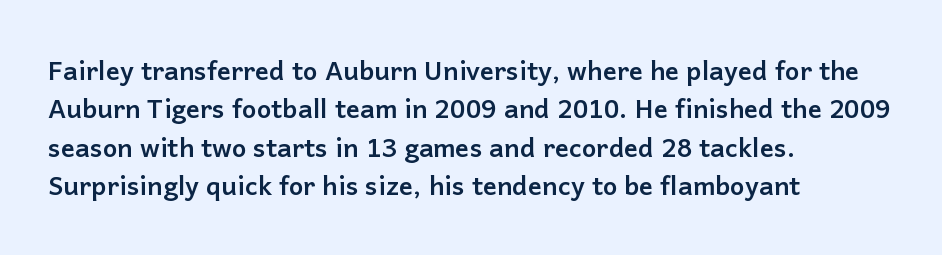
A typesetter would mark this as roman, not italic. Rule under the text: the space is simply empty. Layout note: lines flush left. The designer left line spacing at the default. What weight is shown? A full bold with thick strokes. This sample uses plain, unmodified letter spacing.
